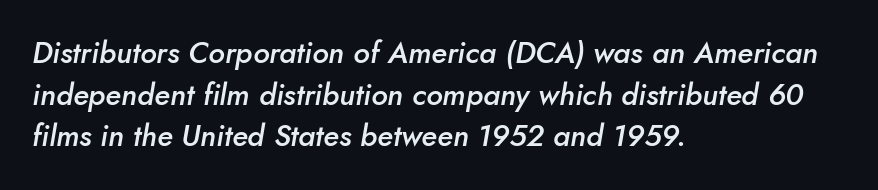
Q: Is the text bold? A: Semi-bold.
Q: Is the text italic (slanted)? A: Yes, it leans right by about 10 degrees.
Q: Is the text underlined? A: No.
Q: How is the paragraph aligned? A: Left-aligned.
Q: Is the spacing between letters normal or unusually wide? A: Normal.
Q: Is the spacing between lines tight, normal or loose? A: Normal.
Q: Width (condensed, normal, or wide)? A: Normal.
Q: Stroke contrast? A: Low.
Q: x-height? A: Small.
Q: Monospaced? A: No.
